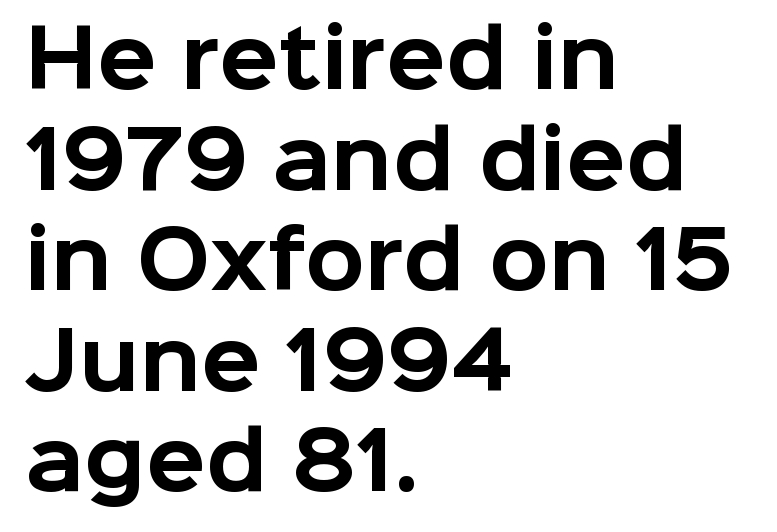
{"serif": "no", "italic": "no", "bold": "yes", "weight": "bold", "width": "normal", "stroke_contrast": "low", "x_height": "medium", "monospaced": "no", "underline": "no", "align": "left", "line_spacing": "normal", "line_spacing_ratio": 1.29, "letter_spacing": "normal", "letter_spacing_em": 0.0, "glyph_px": 78}
